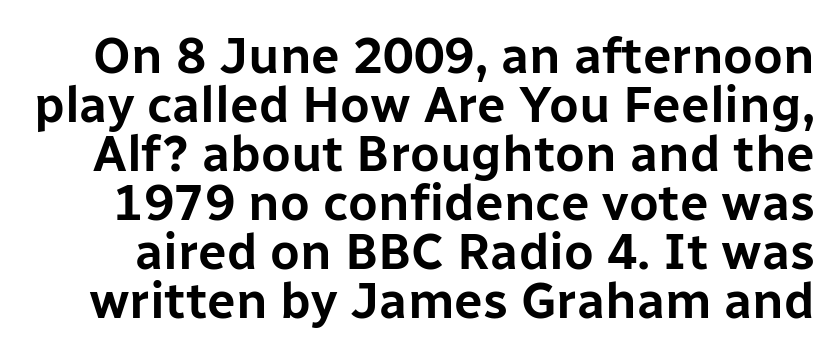
Q: Is the text italic (slanted)? A: No, it is upright.
Q: Is the typeface a serif or a sans-serif typeface? A: Sans-serif.
Q: Is the text underlined? A: No.
Q: Is the spacing between letters normal or unusually wide? A: Normal.
Q: Is the spacing between lines tight, normal or loose? A: Tight.
Q: Width (condensed, normal, or wide)? A: Normal.
Q: Stroke contrast? A: Low.
Q: x-height? A: Medium.
Q: Monospaced? A: No.
